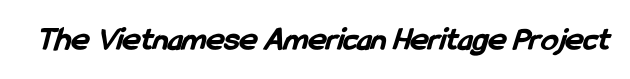
{"serif": "no", "bold": "yes", "weight": "bold", "width": "condensed", "stroke_contrast": "low", "x_height": "medium", "monospaced": "no", "underline": "no", "letter_spacing": "normal", "letter_spacing_em": 0.0, "glyph_px": 34}
